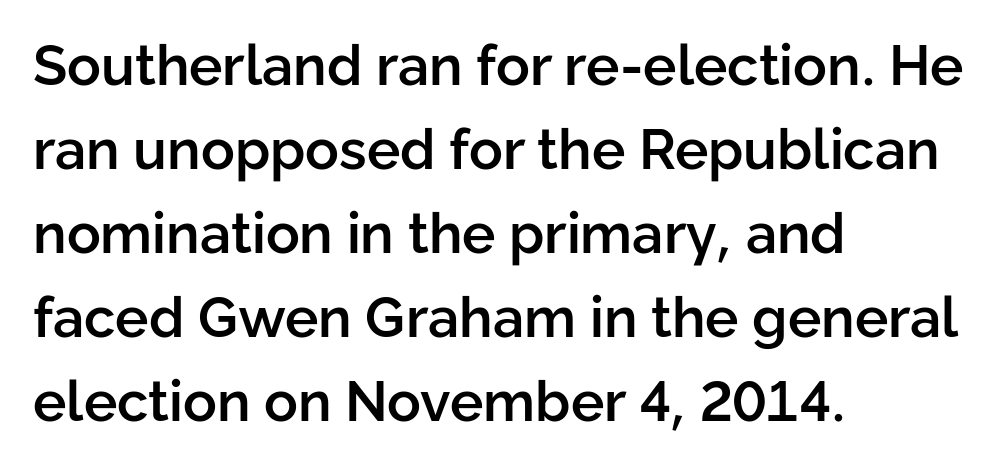
A classic flush-left, rag-right setting is used for this passage. The type family on display is of the sans-serif kind. Normally led — the rows are evenly, conventionally spaced. Each letter keeps its own natural width here, so spacing adapts to shape.
